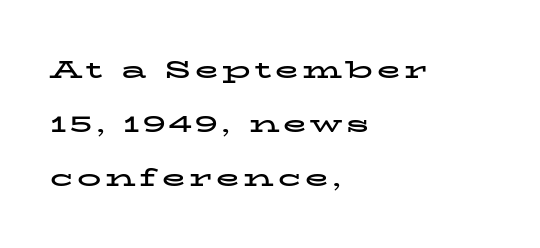
The glyphs are unaccompanied by any horizontal stroke below them. Typographic density is high because the face is bold. Summary of vertical rhythm: relaxed, with wide interline spacing. Reading down the block, your eye returns to a fixed left position each line.
